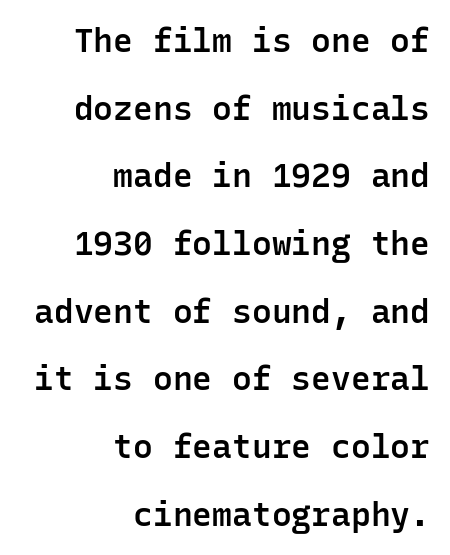
This rendering leaves character spacing at its baseline value. Emphasis by weight is partial: semibold. This is roman type, the default non-slanted kind. The glyphs are unaccompanied by any horizontal stroke below them. Each new line begins a long way beneath the previous one. The face used here is monospaced, like something from a code editor.
